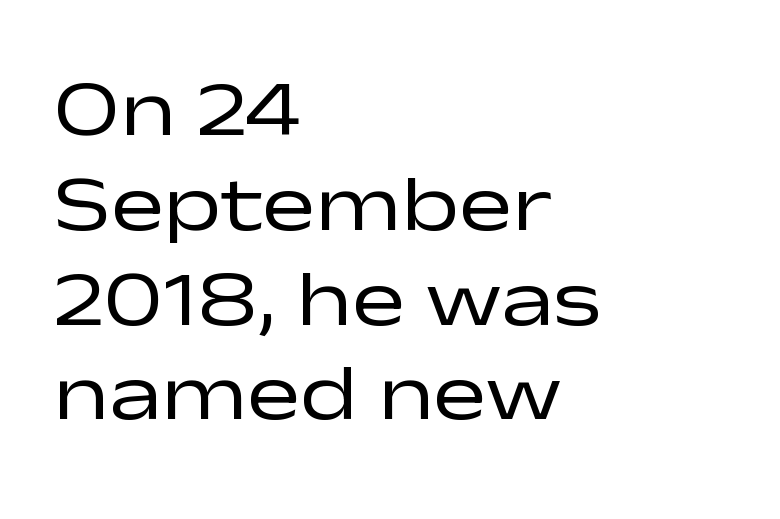
{"serif": "no", "italic": "no", "bold": "no", "weight": "regular", "width": "wide", "stroke_contrast": "low", "x_height": "medium", "monospaced": "no", "underline": "no", "align": "left", "line_spacing_ratio": 1.2, "letter_spacing": "normal", "letter_spacing_em": 0.0, "glyph_px": 79}
